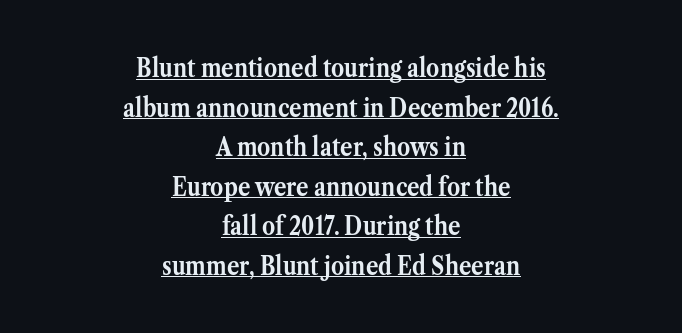
{"italic": "no", "bold": "yes", "underline": "yes", "align": "center", "line_spacing": "normal", "line_spacing_ratio": 1.52, "letter_spacing": "normal", "letter_spacing_em": 0.0, "glyph_px": 26}
